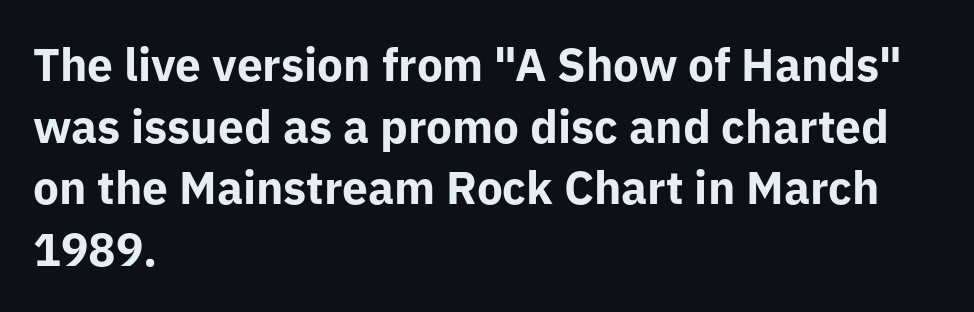
{"serif": "no", "italic": "no", "bold": "yes", "weight": "bold", "width": "normal", "stroke_contrast": "low", "x_height": "medium", "monospaced": "no", "underline": "no", "align": "left", "line_spacing": "normal", "line_spacing_ratio": 1.34, "letter_spacing": "normal", "letter_spacing_em": 0.0, "glyph_px": 46}
